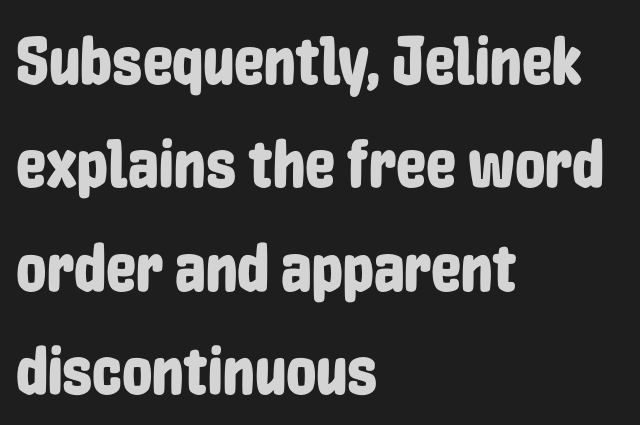
{"serif": "no", "italic": "no", "width": "condensed", "stroke_contrast": "low", "x_height": "medium", "monospaced": "no", "underline": "no", "align": "left", "line_spacing": "normal", "line_spacing_ratio": 1.52, "letter_spacing": "normal", "letter_spacing_em": 0.0, "glyph_px": 68}
